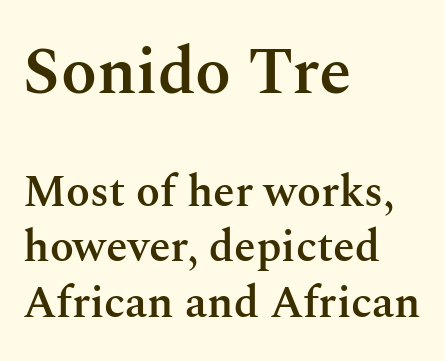
The image shows 66 px semibold serif type, upright; set left-aligned, normal line spacing (1.26x), normal letter spacing, not underlined; the first (top) block is 1.5x larger; medium stroke contrast and a medium x-height.
